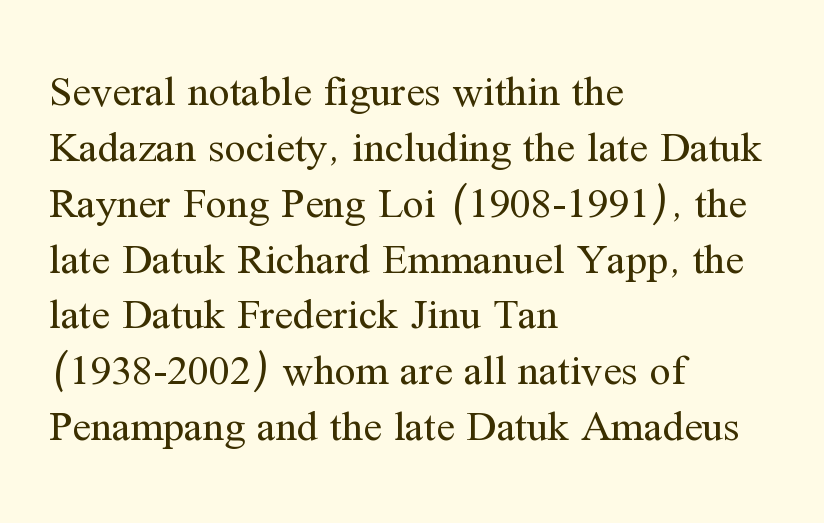
{"serif": "yes", "italic": "no", "bold": "no", "weight": "regular", "width": "normal", "stroke_contrast": "medium", "x_height": "medium", "monospaced": "no", "underline": "no", "align": "left", "line_spacing": "normal", "line_spacing_ratio": 1.33, "letter_spacing": "normal", "letter_spacing_em": 0.0, "glyph_px": 42}
